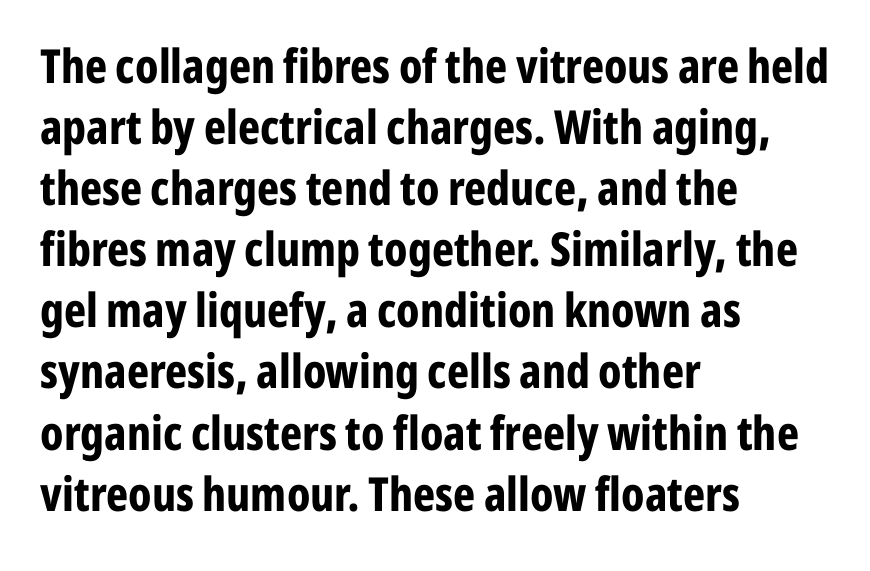
Each row of text sits above clean, open space. This is sans-serif lettering, the kind often seen on screens and signage. This sample has the flowing, uneven cadence of proportional lettering. Characters follow at the spacing the type designer built in.
